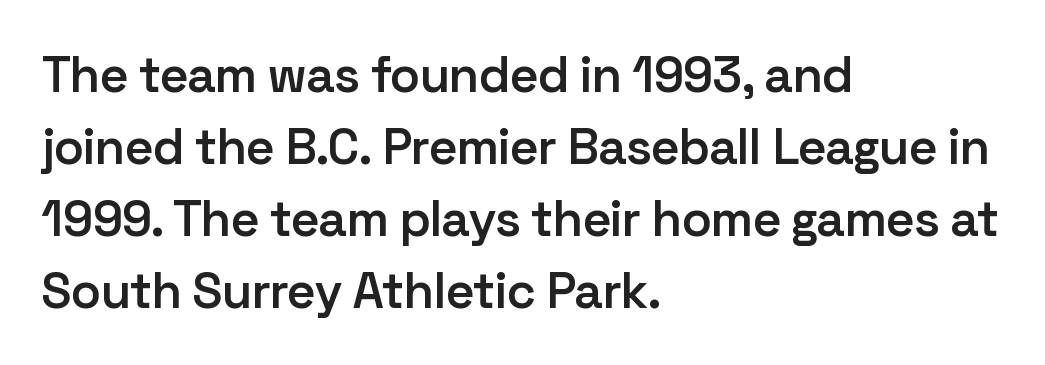
The image shows 50 px semibold sans-serif type, upright; set left-aligned, normal line spacing (1.44x), normal letter spacing, not underlined; low stroke contrast and a medium x-height.
